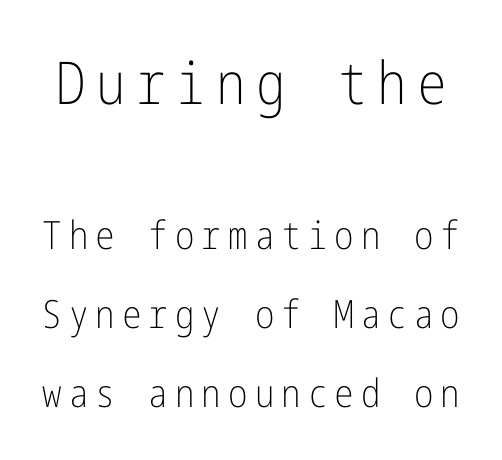
{"serif": "no", "italic": "no", "bold": "no", "weight": "light", "width": "condensed", "stroke_contrast": "low", "x_height": "medium", "underline": "no", "line_spacing": "loose", "line_spacing_ratio": 2.03, "larger_block": "first", "size_ratio": 1.51, "glyph_px": 59}
